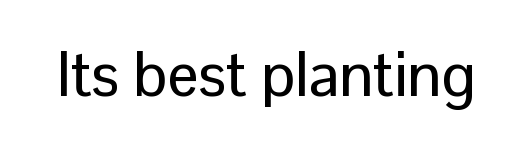
The rendering keeps characters at their native spacing. Style check: upright. The passage shown is typed in a proportional face where columns would drift. The text was rendered using a sans face with plain stroke endings.
